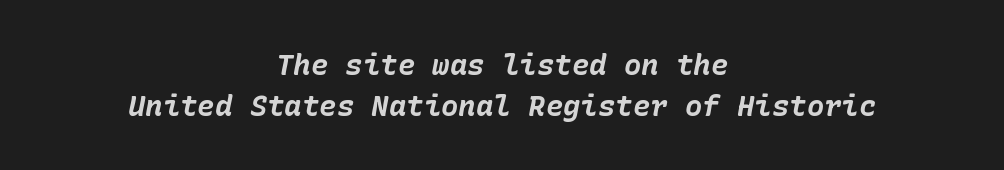
Inter-character spacing is left at the font's built-in metrics. Just letters on the line, the space beneath them empty. Evenly set lines give the paragraph a standard silhouette. It's the slanting kind of type. Every letter is thick-stroked: bold, no question.
